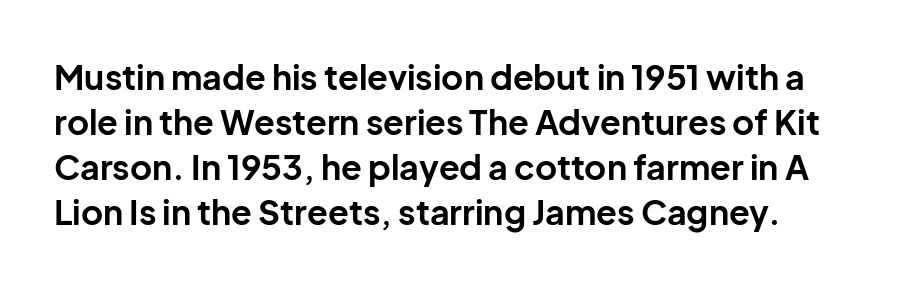
The image shows 34 px bold sans-serif type, upright; set left-aligned, normal line spacing (1.32x), normal letter spacing, not underlined; low stroke contrast and a medium x-height.
